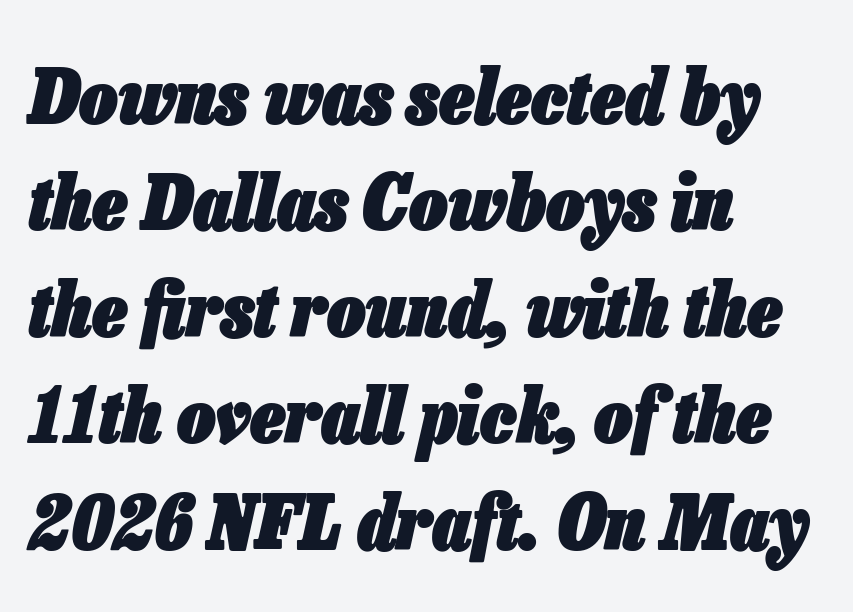
{"italic": "yes", "lean": "right", "slant_degrees": 13, "bold": "yes", "weight": "heavy", "width": "condensed", "stroke_contrast": "low", "x_height": "medium", "monospaced": "no", "underline": "no", "align": "left", "line_spacing": "normal", "line_spacing_ratio": 1.4, "letter_spacing": "normal", "letter_spacing_em": 0.0, "glyph_px": 76}
